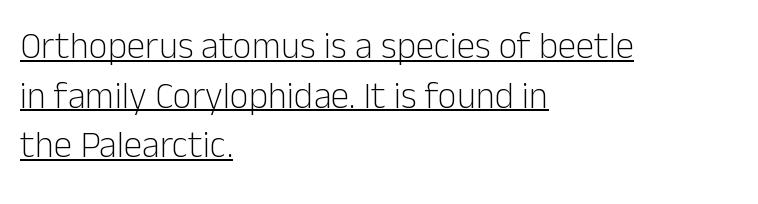
Between one letter and the next there's only the usual sliver of space. The font family rendered here belongs to the sans-serif group. Think of a printed novel: that variable character pitch is what you see here. In designer terms, the underline attribute is active on this setting. The ragged edge is on the right, which tells us the setting is flush left. Stroke thickness stays within the range of a standard reading face or lighter.
